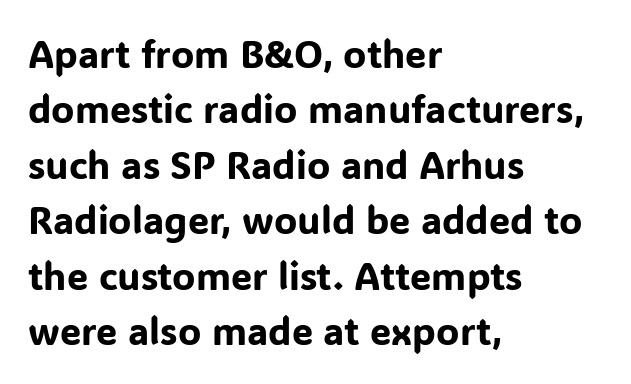
Q: Is the text italic (slanted)? A: No, it is upright.
Q: Is the typeface a serif or a sans-serif typeface? A: Sans-serif.
Q: Is the text underlined? A: No.
Q: How is the paragraph aligned? A: Left-aligned.
Q: Is the spacing between letters normal or unusually wide? A: Normal.
Q: Is the spacing between lines tight, normal or loose? A: Normal.
Q: Width (condensed, normal, or wide)? A: Normal.
Q: Stroke contrast? A: Low.
Q: x-height? A: Medium.
Q: Monospaced? A: No.
